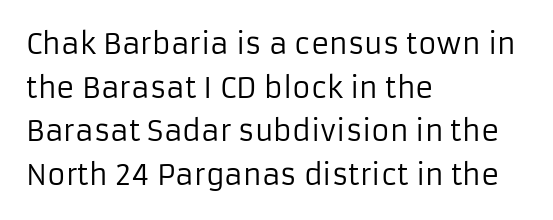
The horizontal fit of the characters is conventional and even. Is the block centered? No — it sits flush against the left margin. Do the letters lean? They stand straight. Honestly, the row spacing looks completely unremarkable. Just letters on the line, the space beneath them empty. These glyphs show unthickened strokes, regular width or finer.
